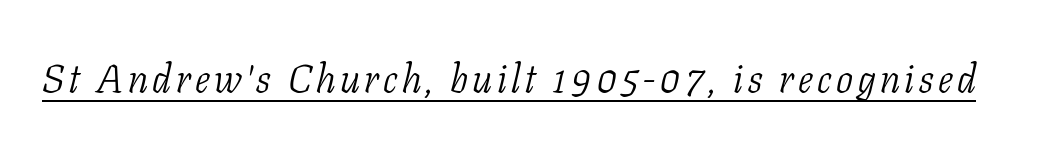
Q: Is the text bold? A: No.
Q: Is the text italic (slanted)? A: Yes, it leans right by about 11 degrees.
Q: Is the typeface a serif or a sans-serif typeface? A: Serif.
Q: Is the text underlined? A: Yes.
Q: Width (condensed, normal, or wide)? A: Condensed.
Q: Stroke contrast? A: Low.
Q: x-height? A: Medium.
Q: Monospaced? A: No.
